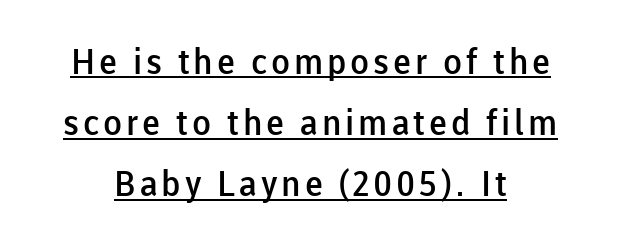
The image shows 35 px semibold sans-serif type, upright; set centered, line spacing 1.75x, underlined; low stroke contrast and a medium x-height.
